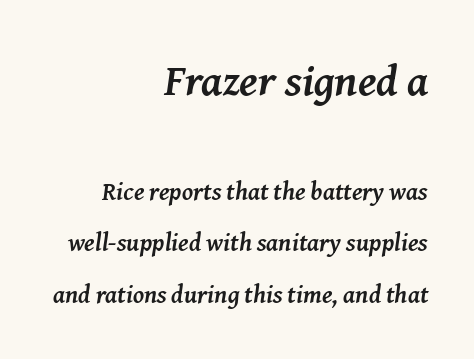
Characters are canted at an angle relative to the baseline's perpendicular. Unmarked baselines from the first word to the last. As a designer I'd log this as weight 700, bold. Short note: letters normally spaced. Where is the straight margin? On the right.
